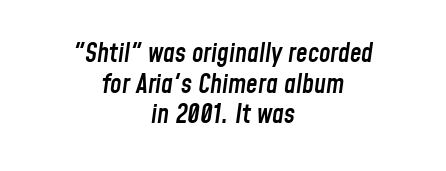
The string is rendered with underlining switched off. The letterforms sit shoulder to shoulder at normal distance. Both edges are ragged and mirror each other, which tells us the setting is centered. The passage shown leans; its letterforms are oblique. Notice the strokes are somewhat thickened but not fully heavy: this is a semibold.
